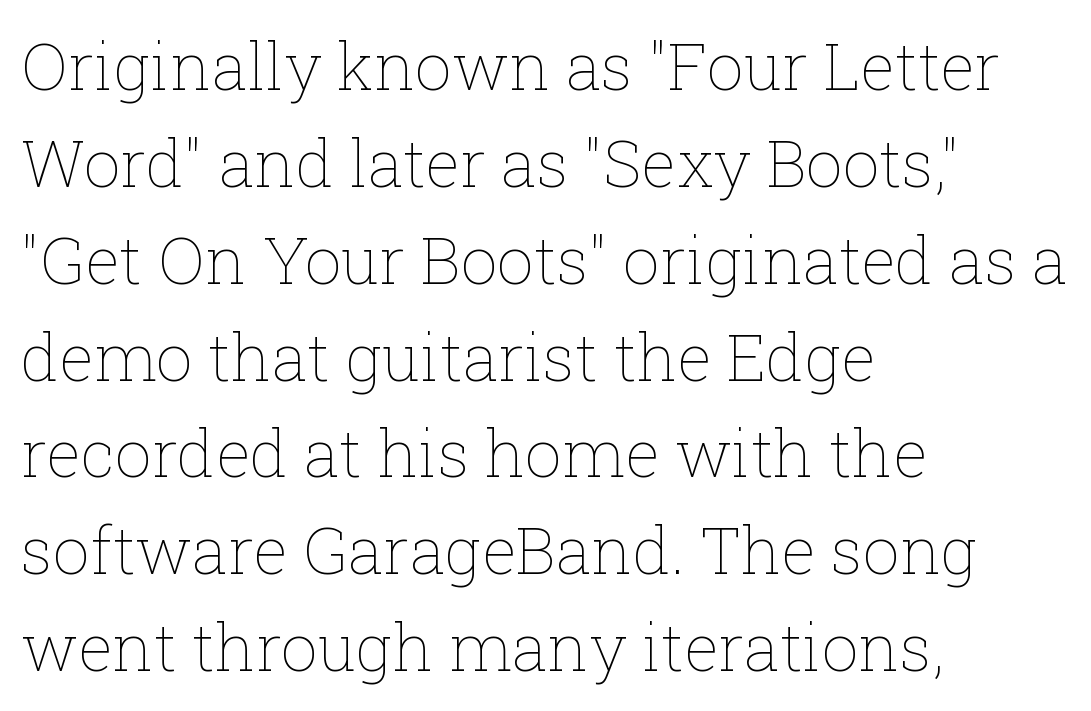
{"italic": "no", "bold": "no", "weight": "thin", "width": "normal", "stroke_contrast": "low", "x_height": "medium", "monospaced": "no", "underline": "no", "align": "left", "line_spacing": "normal", "line_spacing_ratio": 1.49, "letter_spacing": "normal", "letter_spacing_em": 0.0, "glyph_px": 65}
